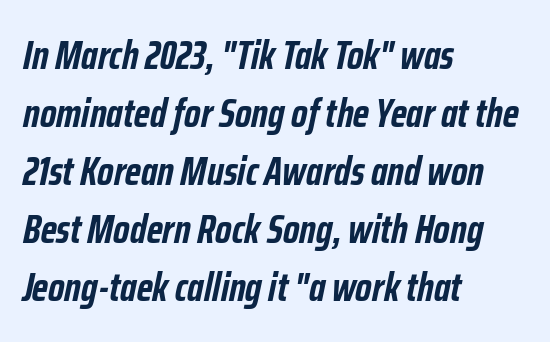
Q: Is the text bold? A: Yes.
Q: Is the text italic (slanted)? A: Yes, it leans right by about 12 degrees.
Q: Is the text underlined? A: No.
Q: How is the paragraph aligned? A: Left-aligned.
Q: Is the spacing between letters normal or unusually wide? A: Normal.
Q: Is the spacing between lines tight, normal or loose? A: Normal.
Q: Width (condensed, normal, or wide)? A: Condensed.
Q: Stroke contrast? A: Low.
Q: x-height? A: Medium.
Q: Monospaced? A: No.
